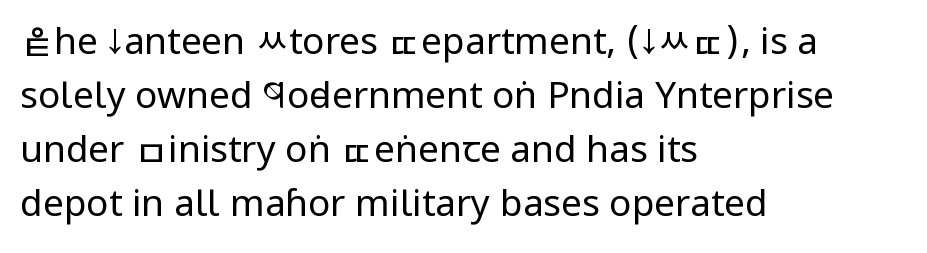
The image shows 37 px regular-weight, condensed sans-serif type, upright; set left-aligned, normal line spacing (1.46x), normal letter spacing, not underlined; low stroke contrast and a large x-height.
